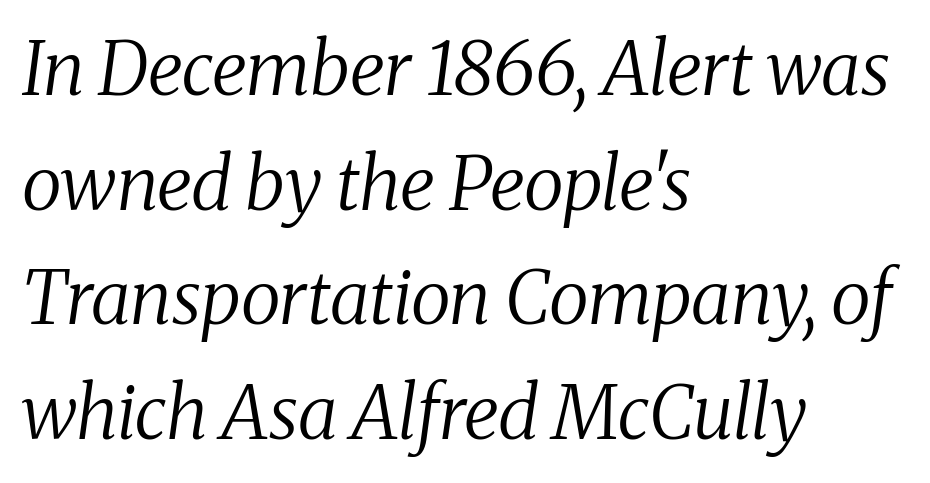
{"serif": "yes", "italic": "yes", "lean": "right", "slant_degrees": 8, "bold": "no", "weight": "regular", "width": "normal", "stroke_contrast": "medium", "x_height": "medium", "monospaced": "no", "underline": "no", "align": "left", "line_spacing": "normal", "line_spacing_ratio": 1.55, "letter_spacing": "normal", "letter_spacing_em": 0.0, "glyph_px": 74}
